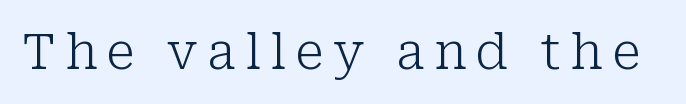
{"serif": "yes", "italic": "no", "bold": "no", "weight": "light", "width": "normal", "stroke_contrast": "low", "x_height": "medium", "monospaced": "no", "underline": "no", "glyph_px": 50}
